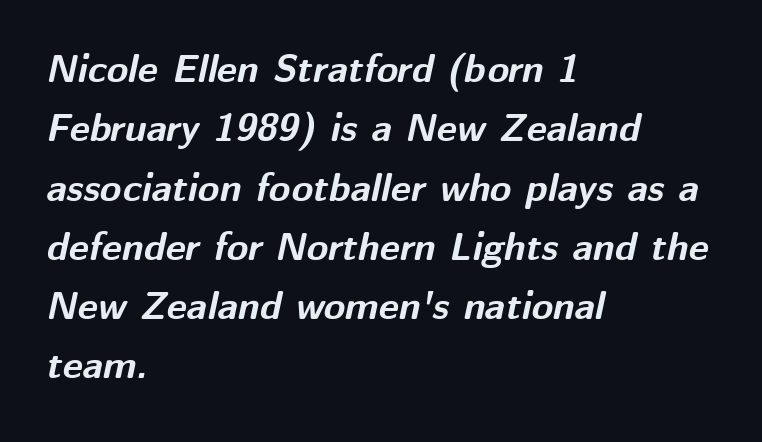
A typesetter would call this proportional, since set widths differ per character. The passage shown stacks its lines at a standard gap. Bare-footed words on every line. Compared with an ordinary text face, these strokes are far heavier — a full bold. This rendering leaves character spacing at its baseline value. Caption: multi-line text, flush left, ragged right.
